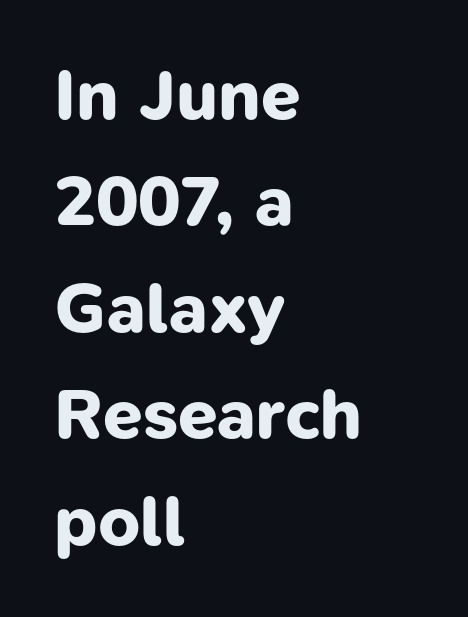
The image shows 71 px bold sans-serif type; set left-aligned, normal line spacing (1.5x), normal letter spacing, not underlined; low stroke contrast and a medium x-height.
